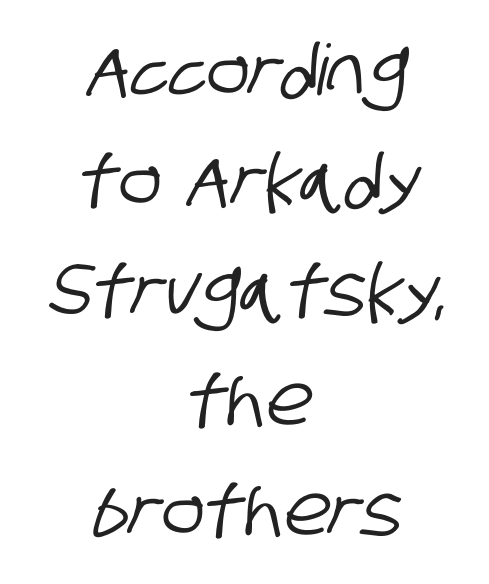
The image shows 70 px condensed sans-serif type; set centered, normal line spacing (1.57x), normal letter spacing, not underlined; low stroke contrast and a large x-height.
